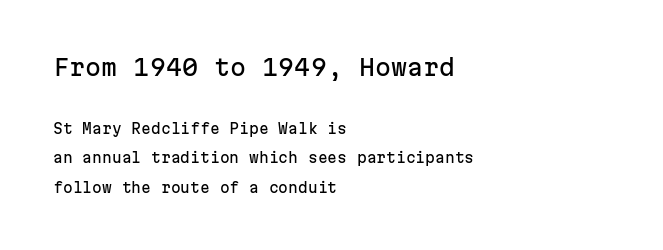
There is no visible air inserted between adjacent glyphs. The foot of each line stays bare and open. Line starts are locked; line ends wander. The space between consecutive lines is lavish. Tall strokes in this sample are plumb rather than angled. Large over small — that's the arrangement of the two blocks here.
